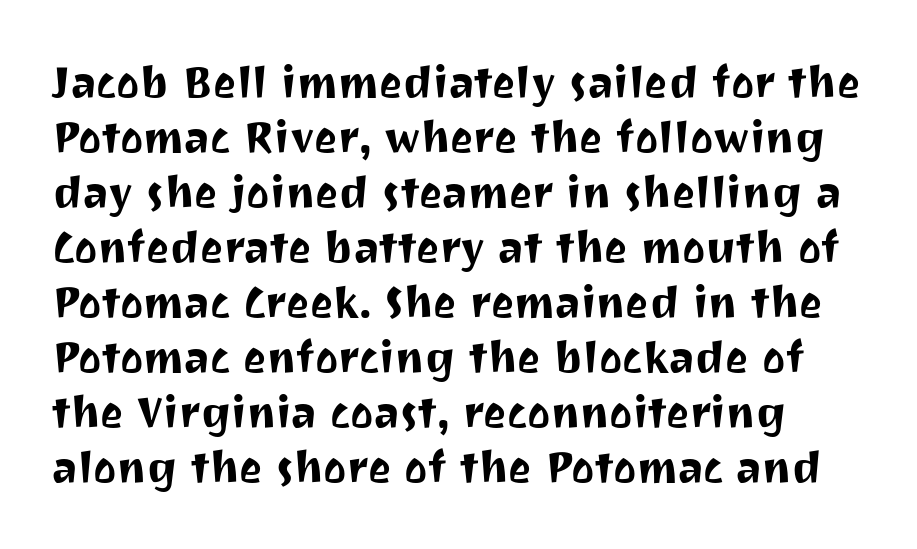
Q: Is the text italic (slanted)? A: No, it is upright.
Q: Is the typeface a serif or a sans-serif typeface? A: Sans-serif.
Q: Is the text underlined? A: No.
Q: Is the spacing between letters normal or unusually wide? A: Normal.
Q: Is the spacing between lines tight, normal or loose? A: Normal.
Q: Width (condensed, normal, or wide)? A: Normal.
Q: Stroke contrast? A: Medium.
Q: x-height? A: Medium.
Q: Monospaced? A: No.
